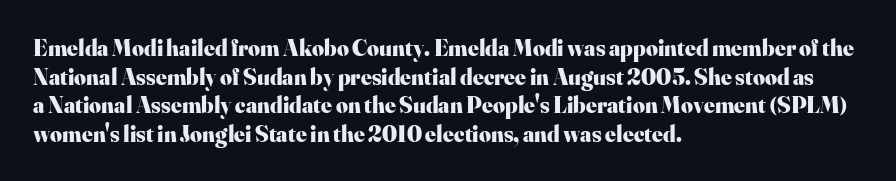
Q: Is the text bold? A: Yes.
Q: Is the text italic (slanted)? A: No, it is upright.
Q: Is the text underlined? A: No.
Q: How is the paragraph aligned? A: Left-aligned.
Q: Is the spacing between letters normal or unusually wide? A: Normal.
